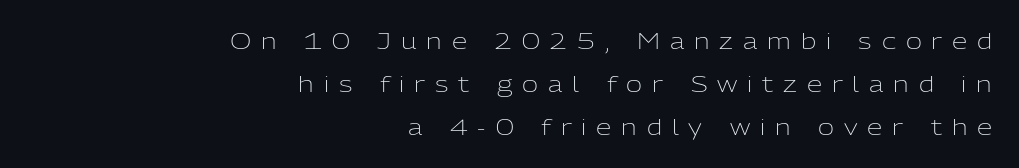
{"italic": "no", "bold": "no", "underline": "no", "align": "right", "line_spacing": "loose", "line_spacing_ratio": 1.96, "letter_spacing": "wide", "letter_spacing_em": 0.45, "glyph_px": 22}
